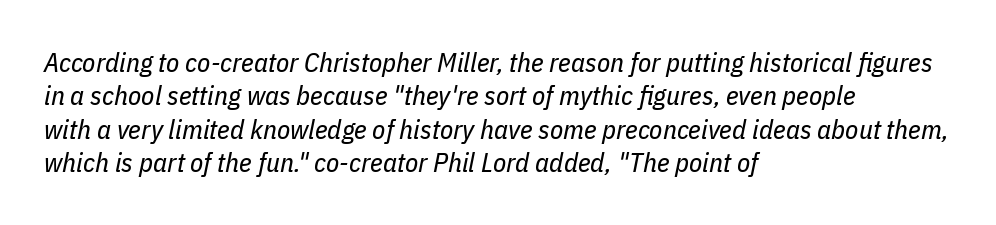
{"italic": "yes", "lean": "right", "slant_degrees": 11, "bold": "no", "underline": "no", "align": "left", "line_spacing_ratio": 1.24, "letter_spacing": "normal", "letter_spacing_em": 0.0, "glyph_px": 27}
